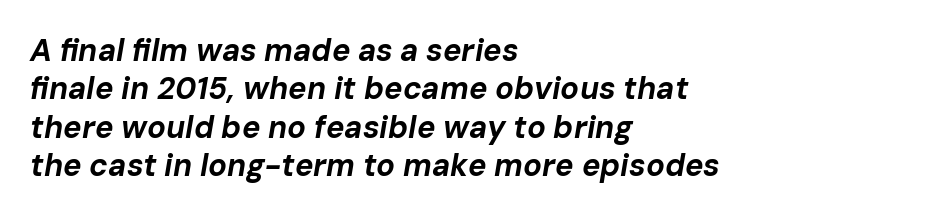
These lines are set flush left with a ragged right edge. What stands out about the letter spacing? Nothing — it is the standard amount. Every letter is thick-stroked: bold, no question. Here the designer chose a conventional face with non-uniform glyph widths. The specimen omits any rule beneath the text block's lines.
